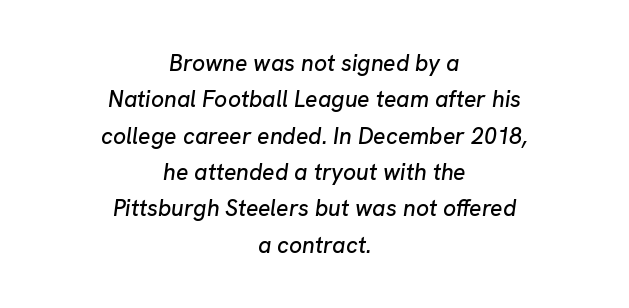
{"italic": "yes", "lean": "right", "slant_degrees": 8, "underline": "no", "align": "center", "line_spacing": "normal", "line_spacing_ratio": 1.58, "letter_spacing": "normal", "letter_spacing_em": 0.0, "glyph_px": 23}
